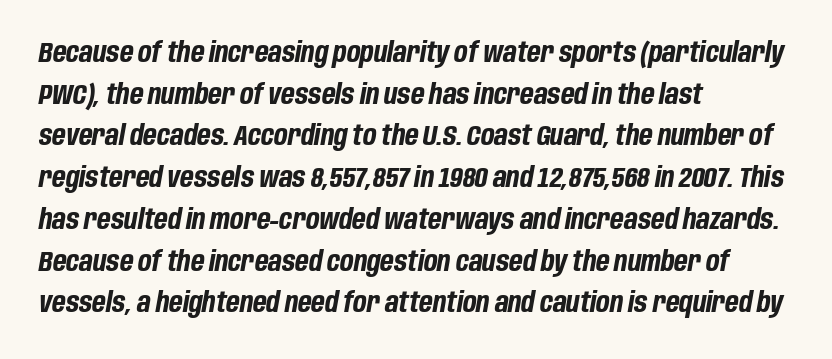
The image shows 28 px bold, condensed type, italic (leaning right); set left-aligned, normal line spacing (1.49x), normal letter spacing, not underlined; low stroke contrast and a large x-height.
